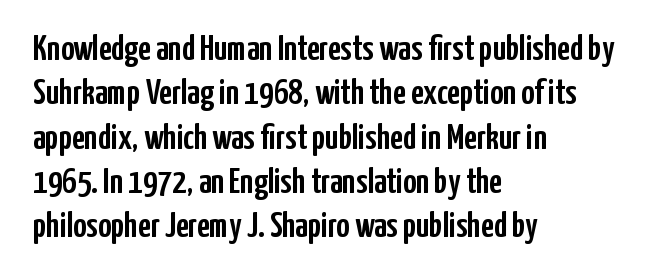
Q: Is the text italic (slanted)? A: No, it is upright.
Q: Is the typeface a serif or a sans-serif typeface? A: Sans-serif.
Q: Is the text underlined? A: No.
Q: How is the paragraph aligned? A: Left-aligned.
Q: Is the spacing between letters normal or unusually wide? A: Normal.
Q: Width (condensed, normal, or wide)? A: Condensed.
Q: Stroke contrast? A: Low.
Q: x-height? A: Medium.
Q: Monospaced? A: No.
